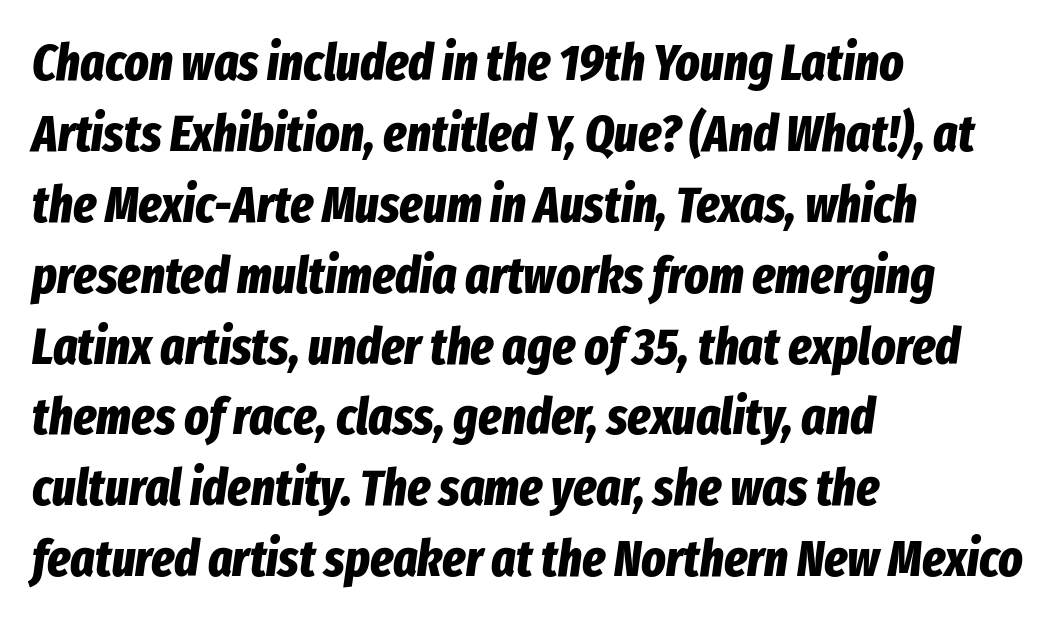
The image shows 51 px bold, condensed type, italic (leaning right); set left-aligned, normal line spacing (1.39x), normal letter spacing, not underlined; low stroke contrast and a medium x-height.
